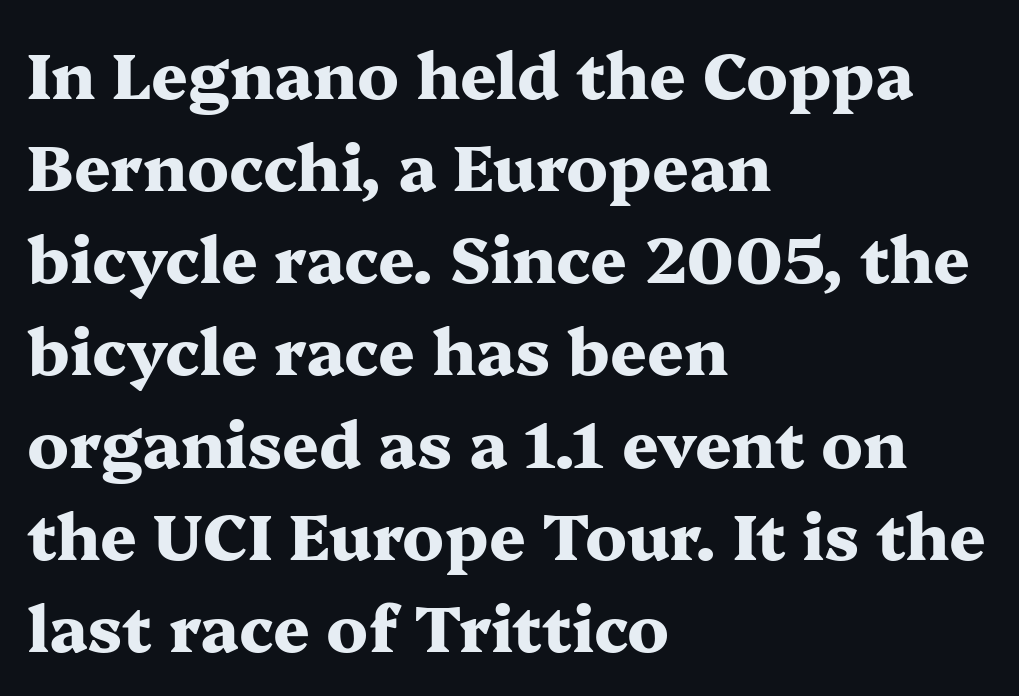
Q: Is the text bold? A: Yes.
Q: Is the text italic (slanted)? A: No, it is upright.
Q: Is the typeface a serif or a sans-serif typeface? A: Serif.
Q: Is the text underlined? A: No.
Q: How is the paragraph aligned? A: Left-aligned.
Q: Is the spacing between letters normal or unusually wide? A: Normal.
Q: Is the spacing between lines tight, normal or loose? A: Normal.
Q: Width (condensed, normal, or wide)? A: Wide.
Q: Stroke contrast? A: Medium.
Q: x-height? A: Medium.
Q: Monospaced? A: No.
